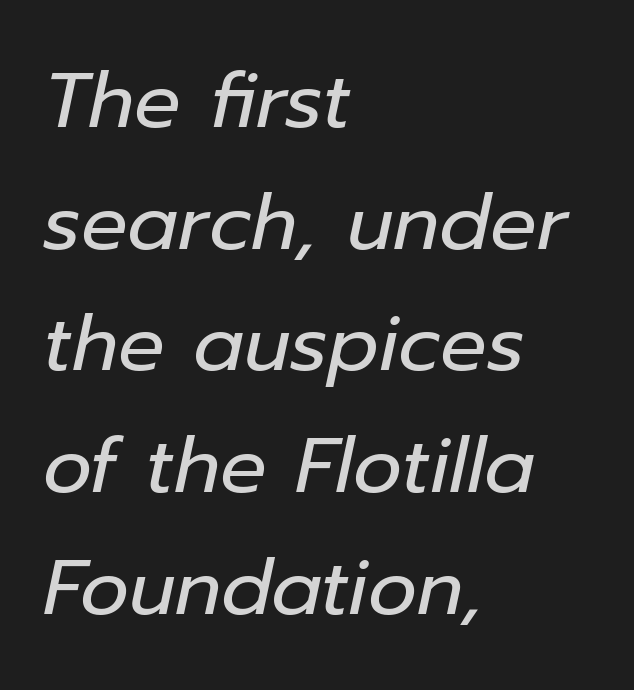
A typesetter would call this zero additional tracking. Does the leading feel generous? No, just average. Typeset ragged right — the left edge is the straight one. Note the varied advance widths — an 'i' is clearly narrower than an 'm'. Every character sits at an angle, as italics do. The font is comparable to plain body text, perhaps lighter.
